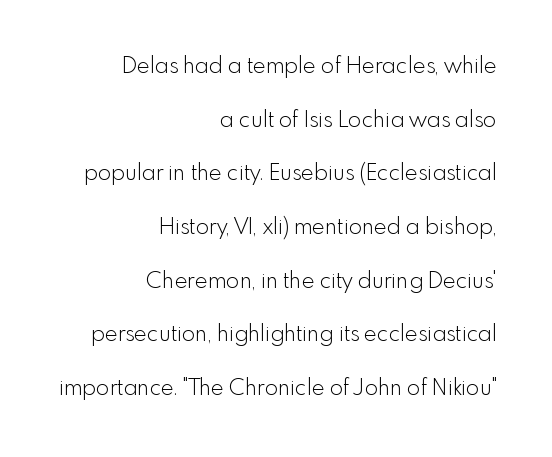
{"italic": "no", "bold": "no", "underline": "no", "align": "right", "line_spacing": "loose", "line_spacing_ratio": 2.44, "letter_spacing": "normal", "letter_spacing_em": 0.0, "glyph_px": 22}
